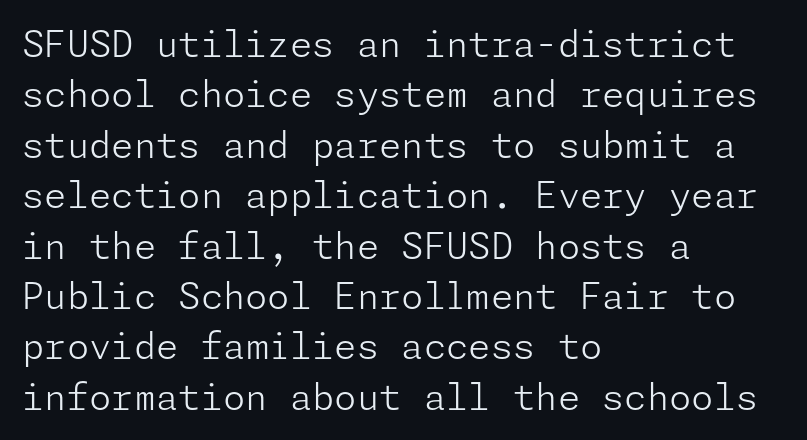
The text block is weighted toward the left margin, trailing off unevenly rightward. This is roman type, the default non-slanted kind. The zone under the glyphs is completely vacant. The face used here is a sans, in the tradition of grotesques and geometrics. Words appear dense and cohesive because spacing is normal. Regarding leading, the lines here are spaced in the standard way.
